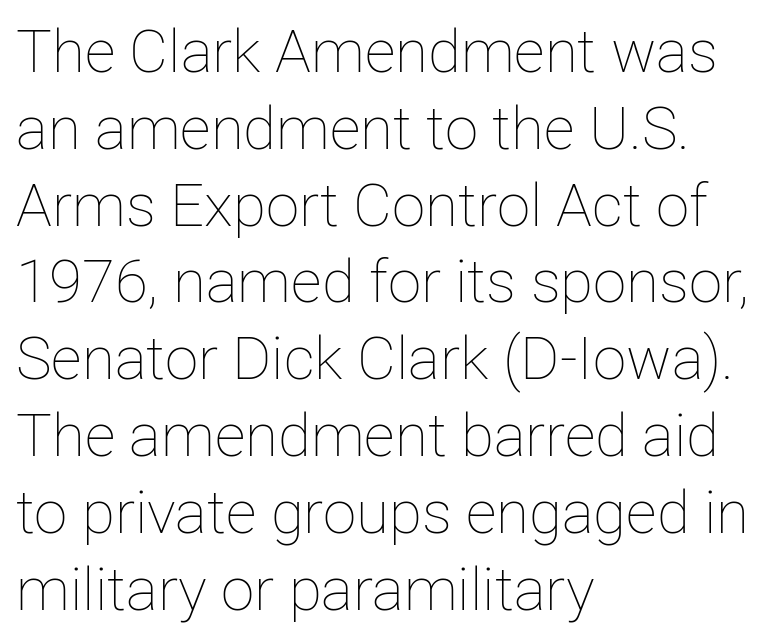
Summary of vertical rhythm: regular, with standard interline spacing. Stems here are at most as thick as an everyday book face. Is the block centered? No — it sits flush against the left margin. A typesetter would call this zero additional tracking.
